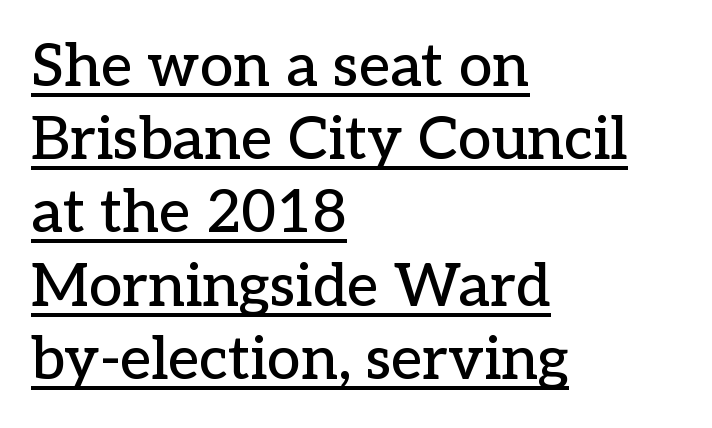
Q: Is the text italic (slanted)? A: No, it is upright.
Q: Is the typeface a serif or a sans-serif typeface? A: Serif.
Q: Is the text underlined? A: Yes.
Q: How is the paragraph aligned? A: Left-aligned.
Q: Is the spacing between letters normal or unusually wide? A: Normal.
Q: Width (condensed, normal, or wide)? A: Normal.
Q: Stroke contrast? A: Low.
Q: x-height? A: Medium.
Q: Monospaced? A: No.
